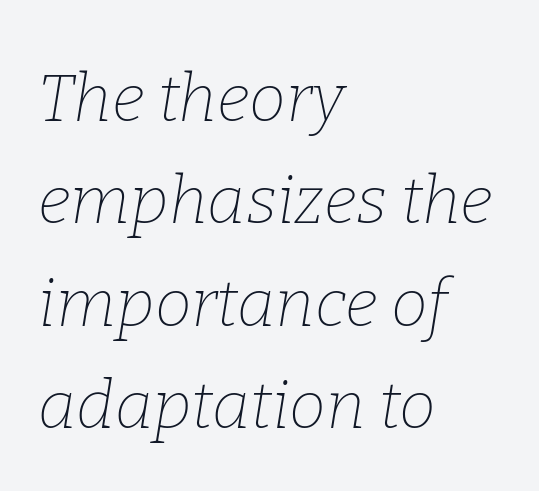
The image shows 66 px thin serif type, italic (leaning right); set left-aligned, normal line spacing (1.55x), normal letter spacing, not underlined; low stroke contrast and a medium x-height.
